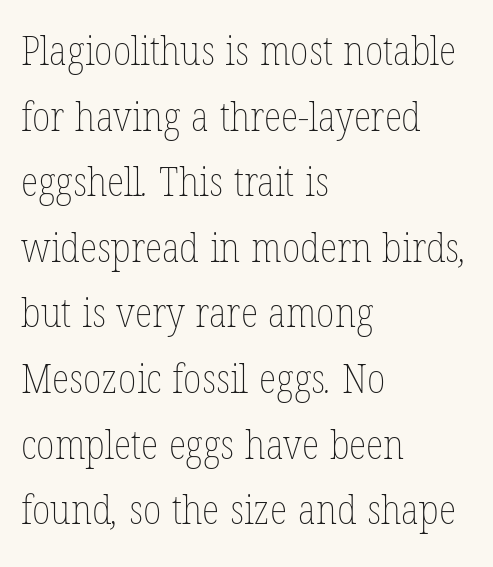
Q: Is the text bold? A: No.
Q: Is the text underlined? A: No.
Q: How is the paragraph aligned? A: Left-aligned.
Q: Is the spacing between letters normal or unusually wide? A: Normal.
Q: Is the spacing between lines tight, normal or loose? A: Normal.
Q: Width (condensed, normal, or wide)? A: Condensed.
Q: Stroke contrast? A: Low.
Q: x-height? A: Medium.
Q: Monospaced? A: No.
